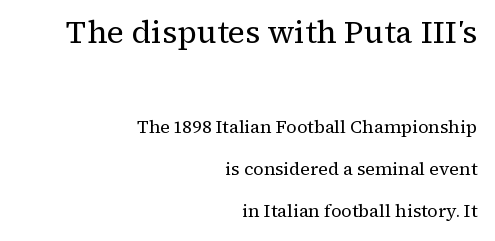
The image shows 32 px regular-weight serif type, upright; set right-aligned, loose line spacing (2.35x), normal letter spacing, not underlined; the first (top) block is 1.78x larger; medium stroke contrast and a medium x-height.
